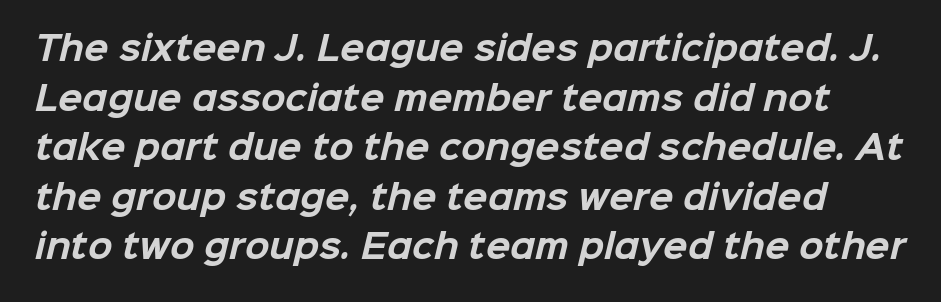
Inter-character spacing is left at the font's built-in metrics. If you measured baseline to baseline, you'd find a middling distance. These lines are rendered in a variable-pitch font. The space beneath each line is pristine and unruled. Is the type bold? Yes — the strokes are clearly thick and heavy. Each letter's strokes conclude bluntly, with no projecting serifs.
